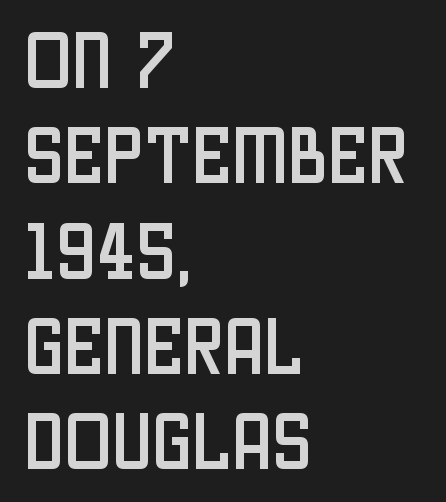
All the whitespace from short lines collects on the right. The space directly below the letters is spotless. Leading: standard. Does the lettering tilt? It doesn't — this is upright. Spacing verdict: proportional, widths tailored to each character.
